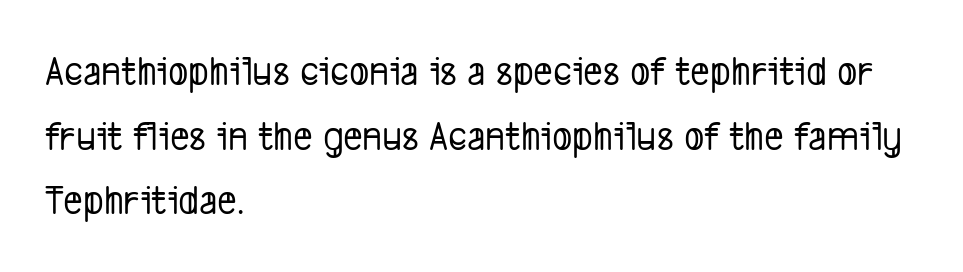
{"serif": "no", "width": "condensed", "stroke_contrast": "low", "x_height": "medium", "monospaced": "no", "underline": "no", "align": "left", "line_spacing": "normal", "line_spacing_ratio": 1.54, "letter_spacing": "normal", "letter_spacing_em": 0.0, "glyph_px": 42}
